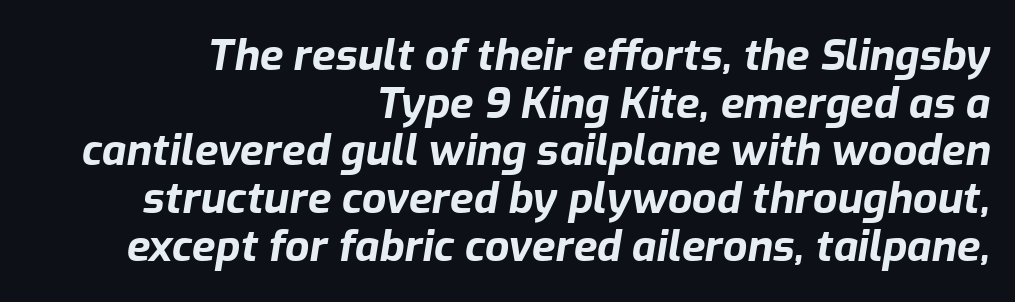
Q: Is the text bold? A: Yes.
Q: Is the text italic (slanted)? A: Yes, it leans right by about 9 degrees.
Q: Is the text underlined? A: No.
Q: How is the paragraph aligned? A: Right-aligned.
Q: Is the spacing between letters normal or unusually wide? A: Normal.
Q: Is the spacing between lines tight, normal or loose? A: Tight.
Q: Width (condensed, normal, or wide)? A: Normal.
Q: Stroke contrast? A: Low.
Q: x-height? A: Medium.
Q: Monospaced? A: No.
